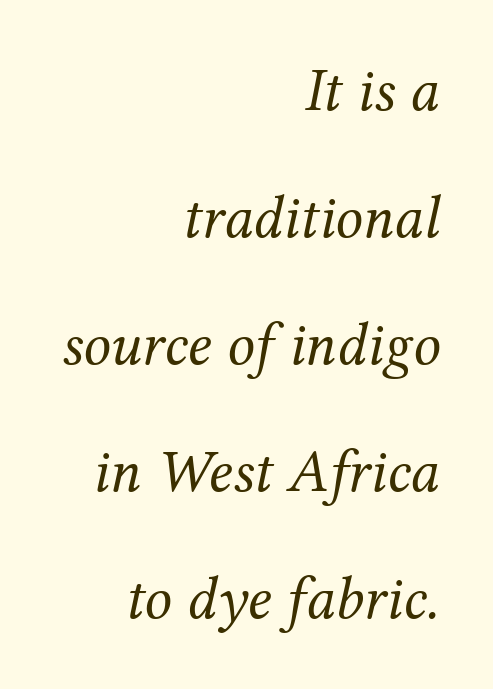
{"serif": "yes", "italic": "yes", "lean": "right", "slant_degrees": 12, "bold": "no", "weight": "regular", "width": "normal", "stroke_contrast": "medium", "x_height": "medium", "monospaced": "no", "underline": "no", "align": "right", "line_spacing": "loose", "line_spacing_ratio": 2.08, "letter_spacing": "normal", "letter_spacing_em": 0.0, "glyph_px": 61}
